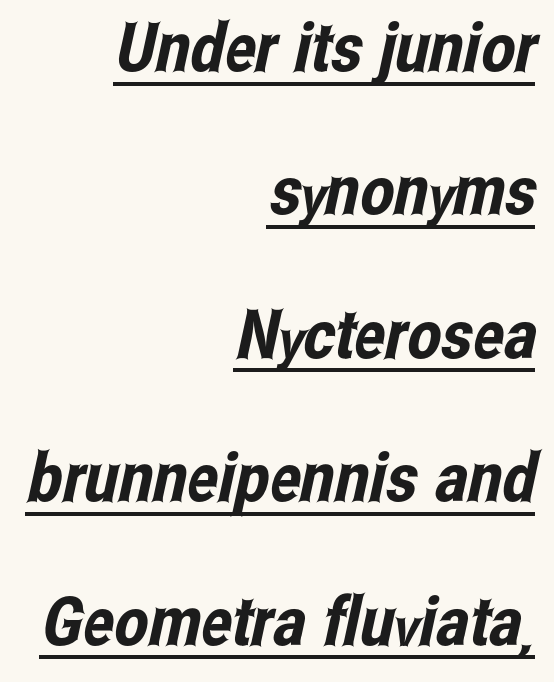
The passage shown is underscored from start to finish. Check where the strokes stop: nothing finishes them off — pure sans. Regarding leading, the lines here are spaced well apart. How are the letters spaced? Ordinarily, with no added tracking. You could not count columns in this text — the font is proportionally spaced. This sample is right-justified, so line beginnings fall wherever the words allow.
